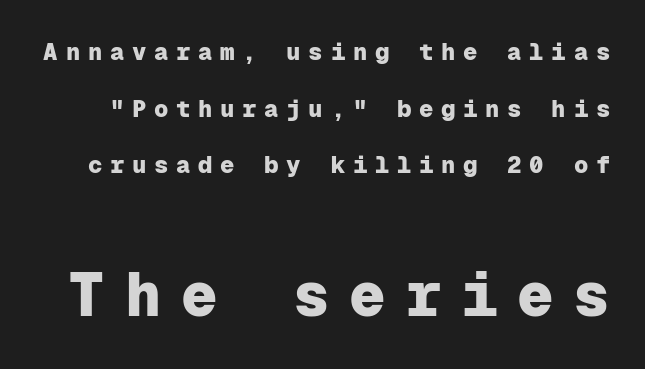
Q: Is the text bold? A: Yes.
Q: Is the text italic (slanted)? A: No, it is upright.
Q: Is the typeface a serif or a sans-serif typeface? A: Sans-serif.
Q: Is the text underlined? A: No.
Q: Is the spacing between letters normal or unusually wide? A: Unusually wide.
Q: Is the spacing between lines tight, normal or loose? A: Loose.
Q: Which block of text is set in a larger size, the first (top) or the second (bottom)? A: The second (bottom) one.
Q: Width (condensed, normal, or wide)? A: Normal.
Q: Stroke contrast? A: Low.
Q: x-height? A: Medium.
Q: Monospaced? A: Yes.
